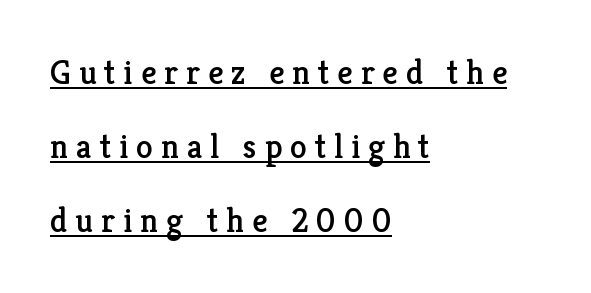
Between one letter and the next there's a generous, obvious gap. The vertical gap from one line to the next is large. Does the copy run flush right? No — it runs flush left. Serif or sans? Serif — the stroke terminals have little feet.
